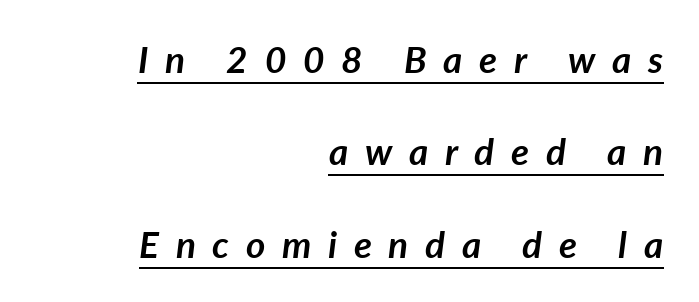
Characters follow at a spacing far wider than the type designer built in. How would I describe the line gaps? Wide and relaxed. In designer terms, the underline attribute is active on this setting. You could not count columns in this text — the font is proportionally spaced.
